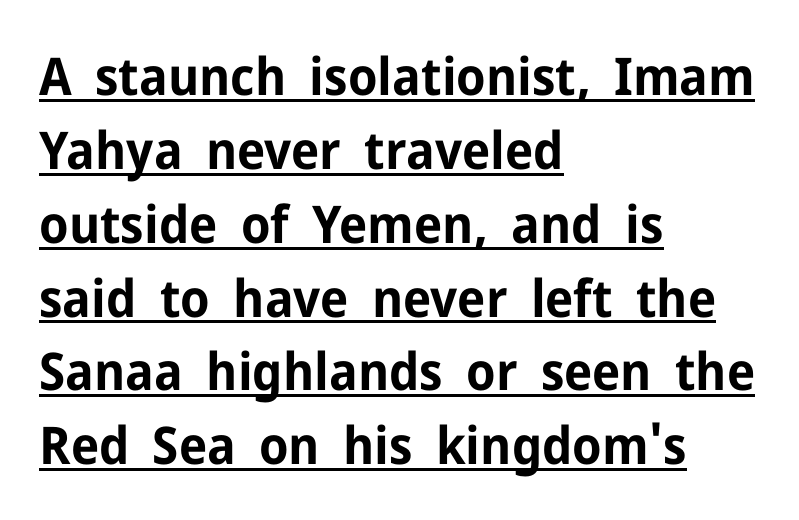
{"serif": "no", "italic": "no", "bold": "yes", "weight": "bold", "width": "normal", "stroke_contrast": "low", "x_height": "medium", "monospaced": "no", "underline": "yes", "align": "left", "line_spacing": "normal", "line_spacing_ratio": 1.42, "letter_spacing": "normal", "letter_spacing_em": 0.0, "glyph_px": 52}
